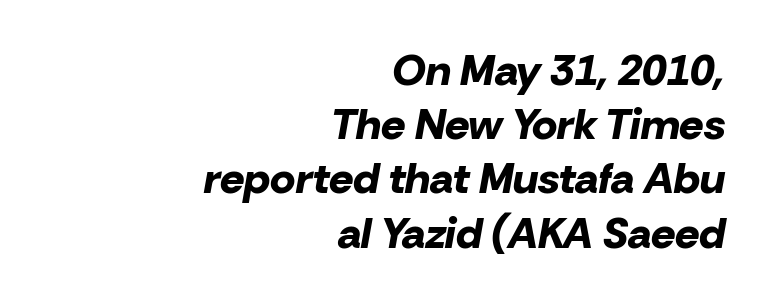
How are the letters spaced? Ordinarily, with no added tracking. Letters rest on an invisible, unmarked baseline. Would a proofreader flag this as italicized? Yes. The designer left line spacing at the default.
